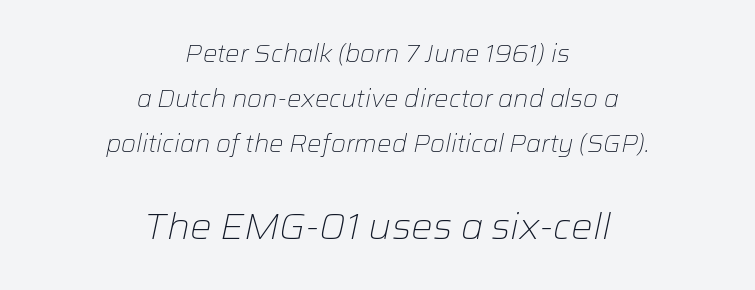
The image shows 36 px light type, italic (leaning right); set centered, line spacing 1.88x, normal letter spacing, not underlined; the second (bottom) block is 1.5x larger; low stroke contrast and a medium x-height.
